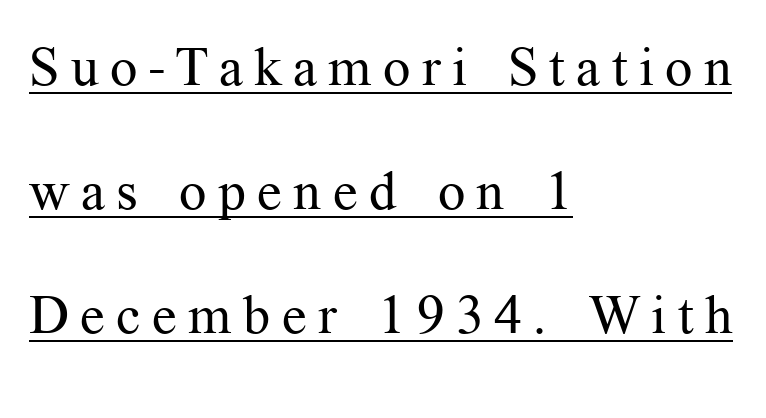
The image shows 54 px regular-weight serif type, upright; set left-aligned, loose line spacing (2.3x), unusually wide letter spacing (+0.21 em), underlined; medium stroke contrast and a medium x-height.
